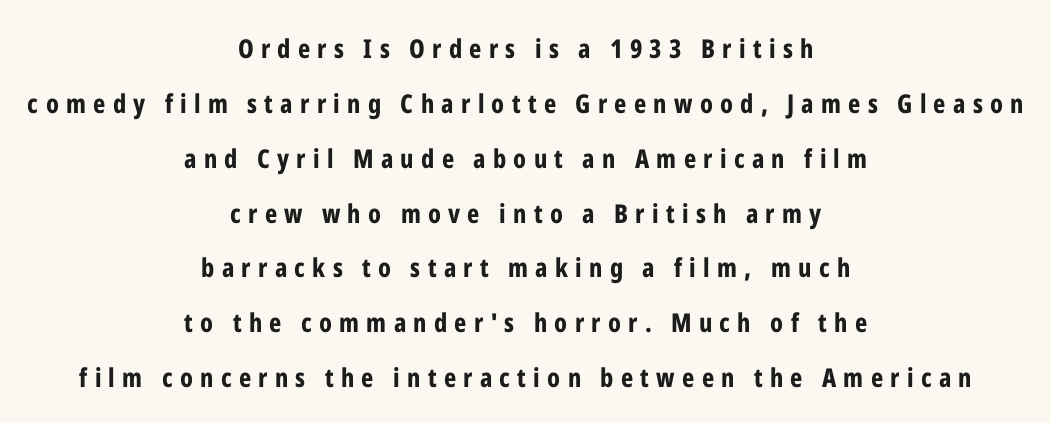
Q: Is the text bold? A: Yes.
Q: Is the text italic (slanted)? A: No, it is upright.
Q: Is the text underlined? A: No.
Q: How is the paragraph aligned? A: Centered.
Q: Is the spacing between letters normal or unusually wide? A: Unusually wide.
Q: Is the spacing between lines tight, normal or loose? A: Loose.
